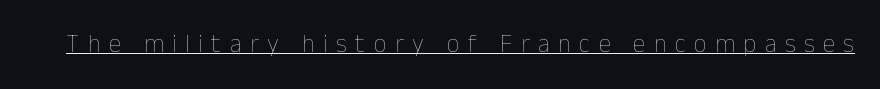
The typesetter has applied underlining to the passage shown. Weight class: somewhere from thin through regular. Posture: upright roman. This rendering widens character spacing well past its baseline value.
